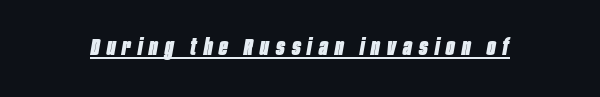
Q: Is the text bold? A: Yes.
Q: Is the text italic (slanted)? A: Yes, it leans right by about 10 degrees.
Q: Is the text underlined? A: Yes.
Q: Is the spacing between letters normal or unusually wide? A: Unusually wide.
